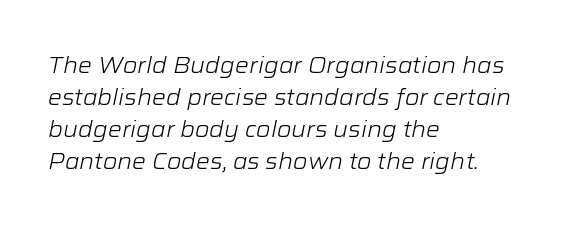
No extra ink here — the face is not bold. Nobody touched the tracking dial on this one. A normal amount of white space separates one row of letters from the next. The paragraph shown leans on its left margin. Lines of text with bare space underneath. In terms of posture, this sample is oblique.
